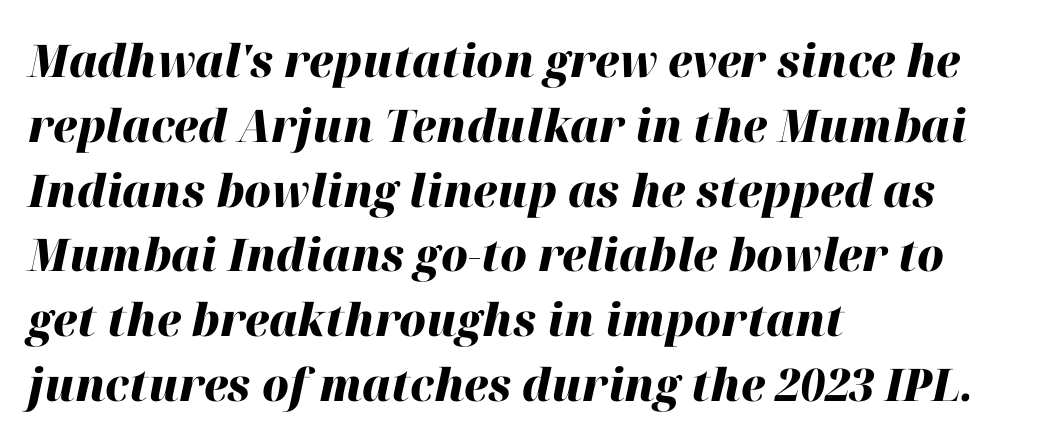
{"italic": "yes", "lean": "right", "slant_degrees": 12, "bold": "yes", "weight": "heavy", "width": "normal", "stroke_contrast": "high", "x_height": "medium", "monospaced": "no", "underline": "no", "align": "left", "line_spacing": "normal", "line_spacing_ratio": 1.44, "letter_spacing": "normal", "letter_spacing_em": 0.0, "glyph_px": 45}
